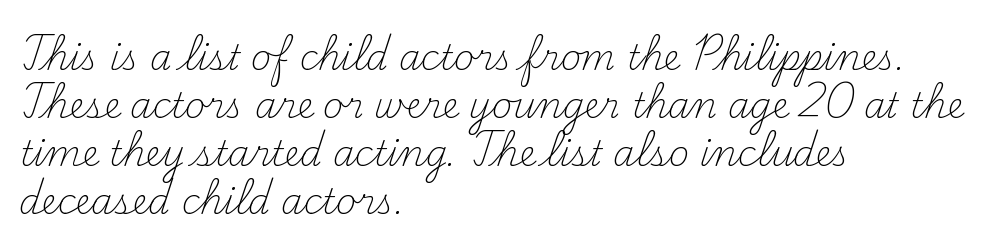
The image shows 35 px light type; set left-aligned, normal line spacing (1.37x), normal letter spacing, not underlined; medium stroke contrast and a small x-height.
